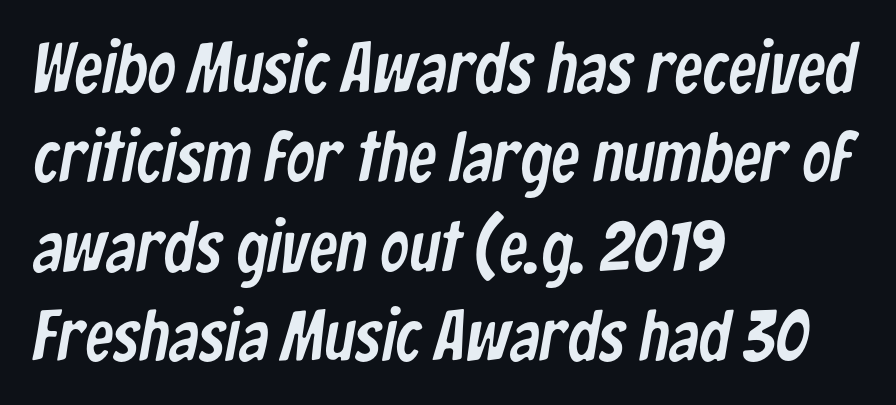
No word sits above an underline. Note: no serifs on the glyphs. In CSS terms this would be text-align: left. The designer left line spacing at the default. The rendering uses natural spacing where letterforms have individual widths. The horizontal fit of the characters is conventional and even.
